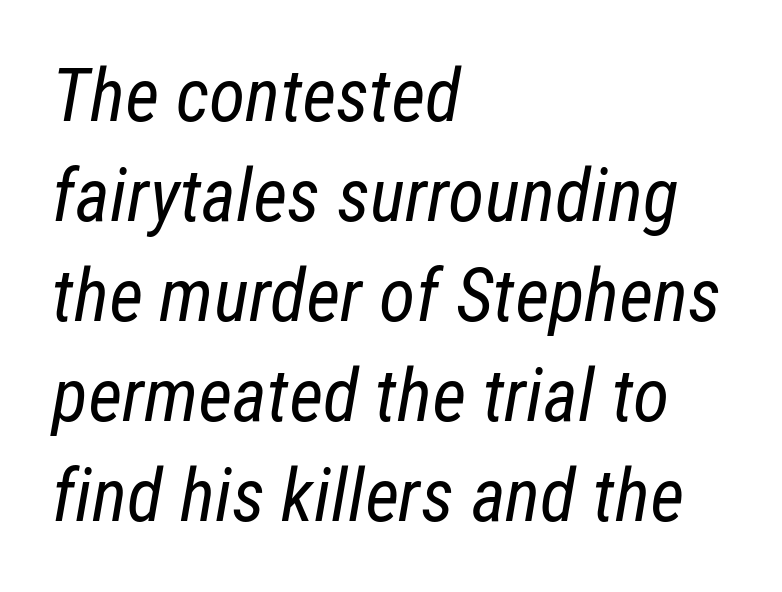
The image shows 74 px regular-weight, condensed type, italic (leaning right); set left-aligned, normal line spacing (1.35x), normal letter spacing, not underlined; low stroke contrast and a medium x-height.
